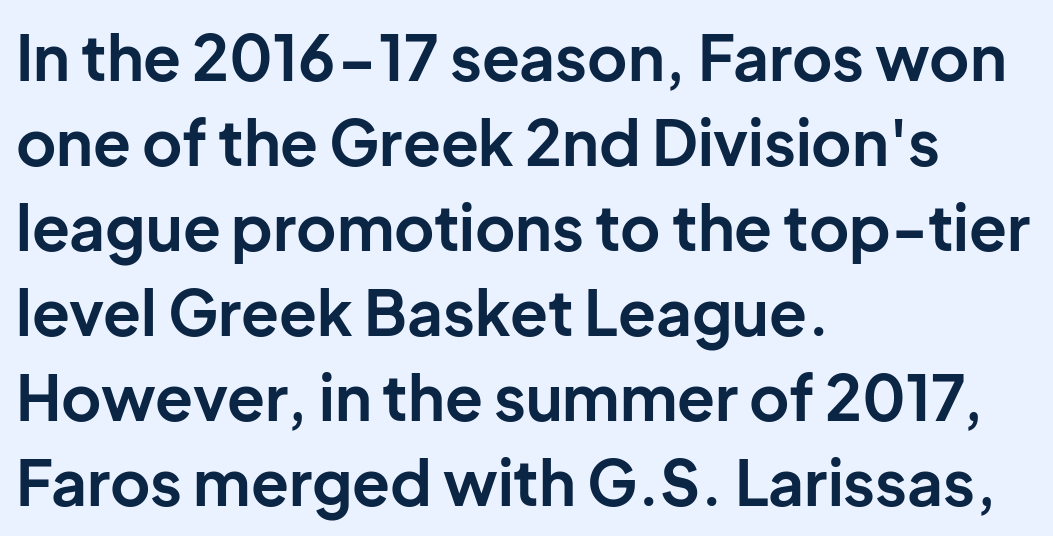
The image shows 62 px bold sans-serif type, upright; set left-aligned, normal line spacing (1.37x), normal letter spacing, not underlined; low stroke contrast and a medium x-height.
